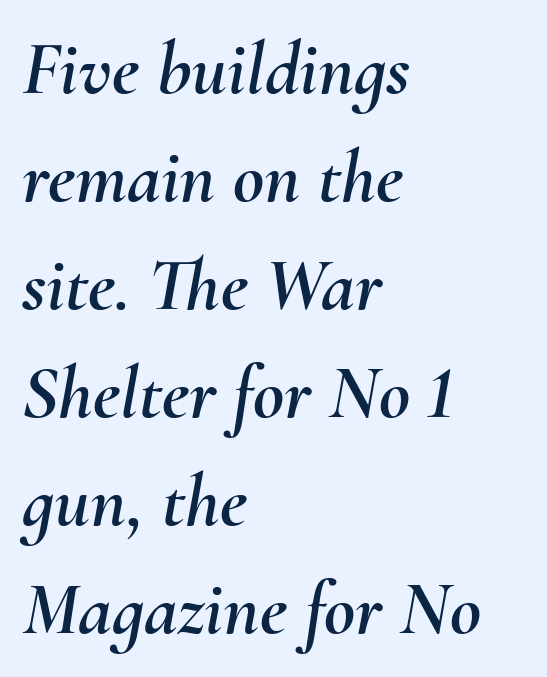
The image shows 76 px text type, italic (leaning right); set left-aligned, normal line spacing (1.42x), normal letter spacing, not underlined; medium stroke contrast and a small x-height.
